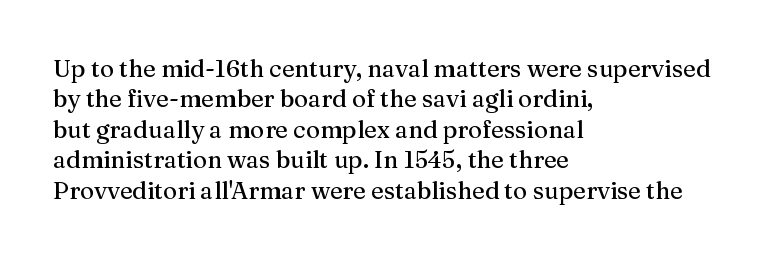
Unmarked baselines from the first word to the last. Short and long lines alike share a common starting point at left. The horizontal fit of the characters is conventional and even. Leading matches the norm, producing a regular column. In terms of posture, this sample is upright.
